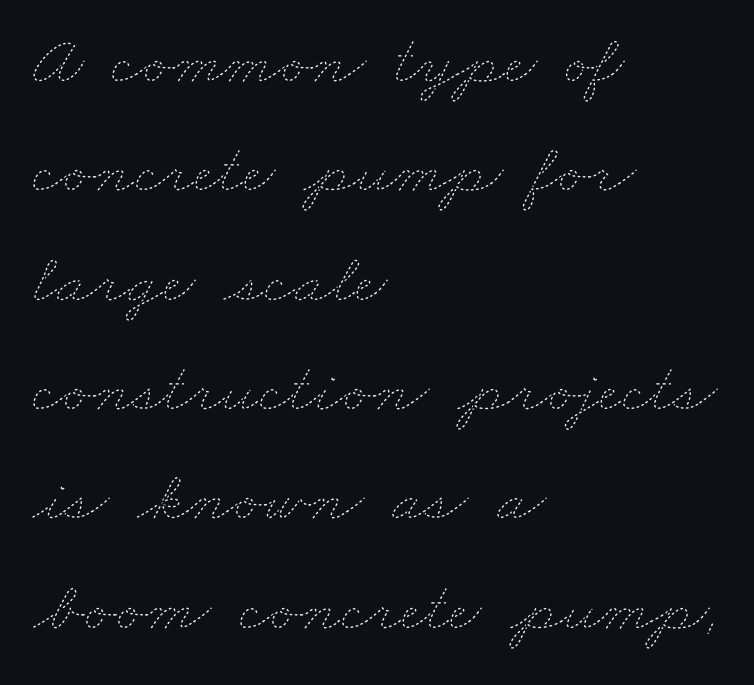
The specimen omits any rule beneath the text block's lines. Is the block centered? No — it sits flush against the left margin. Note the varied advance widths — an 'i' is clearly narrower than an 'm'. You could call the tracking neutral — neither tight nor loose. Ink coverage per letter is moderate at most. The lines sit at an ordinary, default distance from one another.
